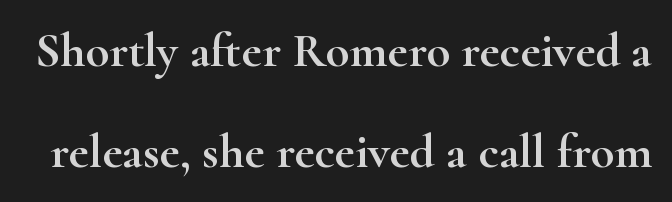
The image shows 49 px wide serif type, upright; set loose line spacing (2.06x), normal letter spacing, not underlined; high stroke contrast and a small x-height.
